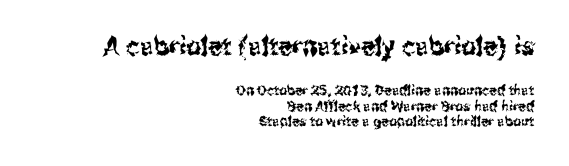
This block would grow much taller if given ordinary leading; it's compressed now. Compare the two chunks: the upper has the greater cap height. Underline: absent. Standard letterfit; no display-style spreading of the glyphs.
